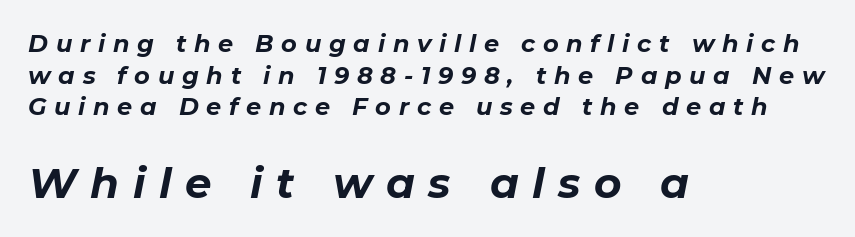
Characters follow at a spacing far wider than the type designer built in. A typesetter would call this proportional, since set widths differ per character. Underlining? Definitely not there. In terms of posture, this sample is oblique.
